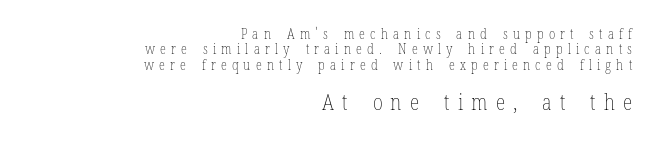
Q: Is the text bold? A: No.
Q: Is the text italic (slanted)? A: No, it is upright.
Q: Is the text underlined? A: No.
Q: How is the paragraph aligned? A: Right-aligned.
Q: Is the spacing between letters normal or unusually wide? A: Unusually wide.
Q: Is the spacing between lines tight, normal or loose? A: Tight.
Q: Which block of text is set in a larger size, the first (top) or the second (bottom)? A: The second (bottom) one.
